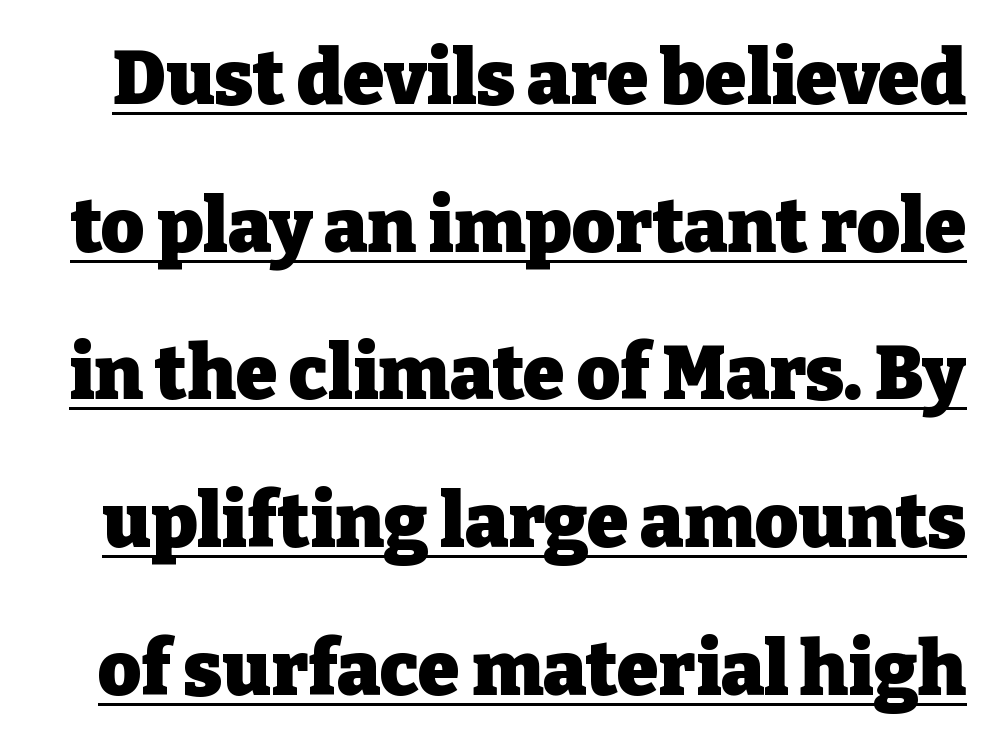
{"serif": "yes", "italic": "no", "bold": "yes", "weight": "heavy", "width": "normal", "stroke_contrast": "low", "x_height": "medium", "monospaced": "no", "underline": "yes", "line_spacing": "loose", "line_spacing_ratio": 1.97, "letter_spacing": "normal", "letter_spacing_em": 0.0, "glyph_px": 75}
